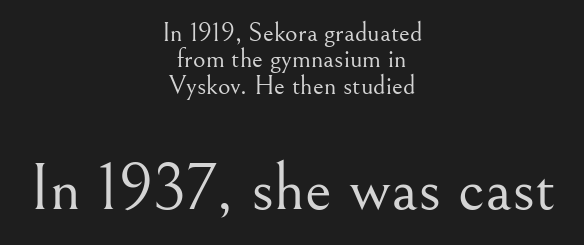
Character size in the trailing block exceeds that of the leading block. Rule under the text: the space is simply empty. Standard letterfit; no display-style spreading of the glyphs. The face used here is seriffed, in the tradition of book romans.
